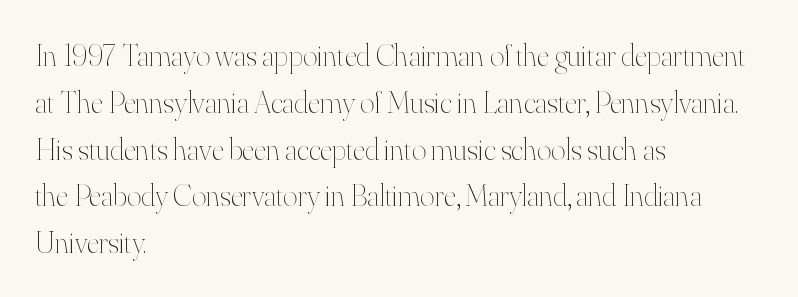
{"italic": "no", "bold": "no", "weight": "thin", "width": "normal", "stroke_contrast": "high", "x_height": "small", "monospaced": "no", "underline": "no", "align": "left", "line_spacing": "normal", "line_spacing_ratio": 1.51, "letter_spacing": "normal", "letter_spacing_em": 0.0, "glyph_px": 31}
